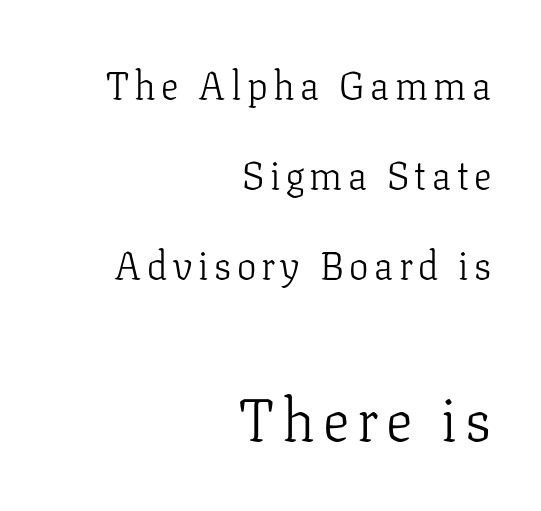
Q: Is the text bold? A: No.
Q: Is the text italic (slanted)? A: No, it is upright.
Q: Is the typeface a serif or a sans-serif typeface? A: Serif.
Q: Is the text underlined? A: No.
Q: How is the paragraph aligned? A: Right-aligned.
Q: Is the spacing between lines tight, normal or loose? A: Loose.
Q: Which block of text is set in a larger size, the first (top) or the second (bottom)? A: The second (bottom) one.
Q: Width (condensed, normal, or wide)? A: Normal.
Q: Stroke contrast? A: Low.
Q: x-height? A: Medium.
Q: Monospaced? A: No.
